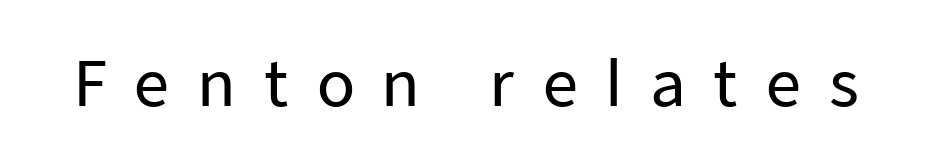
Observe the wide spacing: letters keep a clear distance from each other. The passage shown is typed in a proportional face where columns would drift. The letters stand upright; this is a roman face. Anything drawn beneath the words? Only blank space. Stroke terminals: plain, sans-serif.
